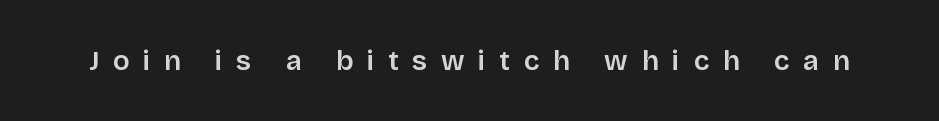
The image shows 28 px sans-serif type, upright; set unusually wide letter spacing (+0.49 em), not underlined; low stroke contrast and a large x-height.
